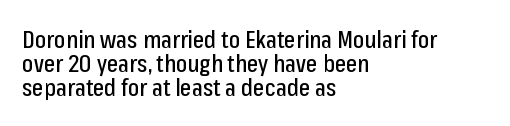
Line beginnings align vertically; line endings do not. The line-height multiplier appears low, near solid setting. A typesetter would call this zero additional tracking. No word sits above an underline. If you drew a line through each stem, it would be perfectly vertical.
